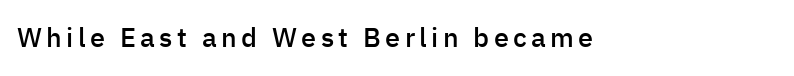
Notice how the stems are strictly vertical — no italics here. The strokes are fattened partway — semibold, not bold. Words float on clear page, feet unadorned.
